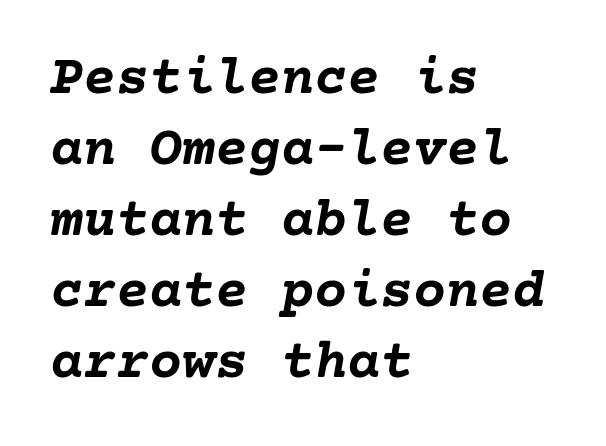
The image shows 55 px semibold type, italic (leaning right); set left-aligned, normal line spacing (1.29x), normal letter spacing, not underlined; low stroke contrast and a medium x-height.
